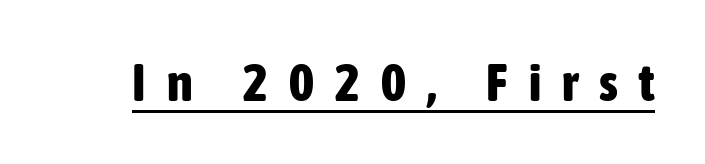
Q: Is the text bold? A: Yes.
Q: Is the text italic (slanted)? A: No, it is upright.
Q: Is the typeface a serif or a sans-serif typeface? A: Sans-serif.
Q: Is the text underlined? A: Yes.
Q: Is the spacing between letters normal or unusually wide? A: Unusually wide.
Q: Width (condensed, normal, or wide)? A: Condensed.
Q: Stroke contrast? A: Low.
Q: x-height? A: Medium.
Q: Monospaced? A: No.
